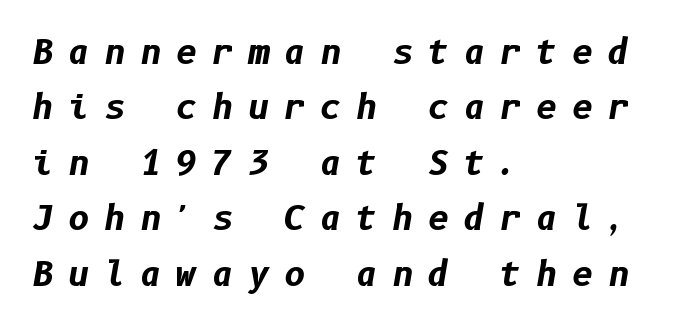
Q: Is the text bold? A: Yes.
Q: Is the text italic (slanted)? A: Yes, it leans right by about 10 degrees.
Q: Is the text underlined? A: No.
Q: How is the paragraph aligned? A: Left-aligned.
Q: Is the spacing between letters normal or unusually wide? A: Unusually wide.
Q: Is the spacing between lines tight, normal or loose? A: Normal.
Q: Width (condensed, normal, or wide)? A: Normal.
Q: Stroke contrast? A: Low.
Q: x-height? A: Medium.
